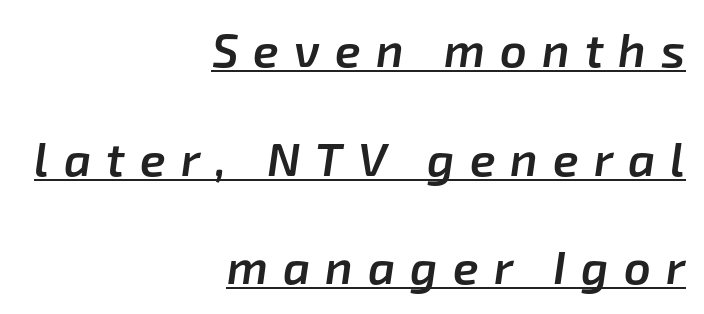
{"italic": "yes", "lean": "right", "slant_degrees": 8, "bold": "semi", "weight": "semibold", "width": "normal", "stroke_contrast": "low", "x_height": "medium", "monospaced": "no", "underline": "yes", "align": "right", "line_spacing": "loose", "line_spacing_ratio": 2.31, "letter_spacing": "wide", "letter_spacing_em": 0.32, "glyph_px": 47}
